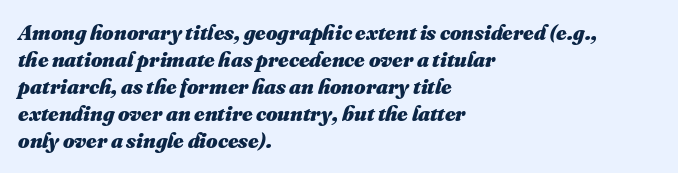
The glyphs are unaccompanied by any horizontal stroke below them. These lines stack with their left ends in a neat column. Here the glyphs are tracked normally, forming tight word shapes. In terms of weight, the rendering is a true, heavy bold.
